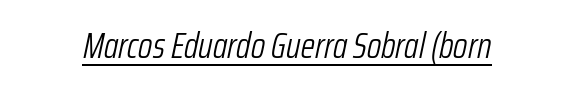
The image shows 36 px light, condensed type, italic (leaning right); set normal letter spacing, underlined; low stroke contrast and a medium x-height.
